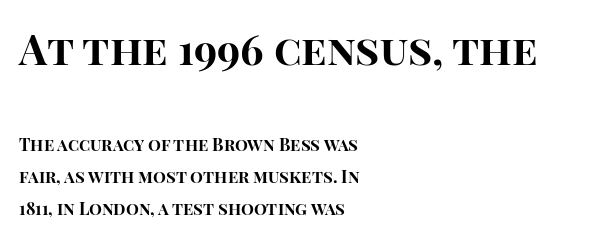
The space directly below the letters is spotless. Rendered with straight, roman letterforms. Thick stems and heavy bowls — unmistakably bold. Notice how the passage keeps a crisp vertical edge on the left only.
